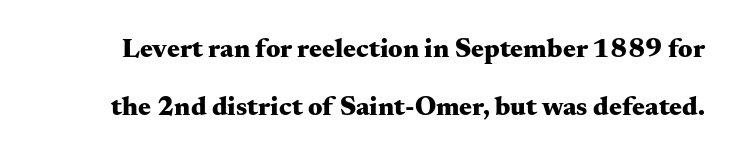
There is no visible air inserted between adjacent glyphs. Each glyph is drawn with heavy, bold strokes. The space beneath each line is pristine and unruled. The letters stand straight up with perfectly vertical stems.
